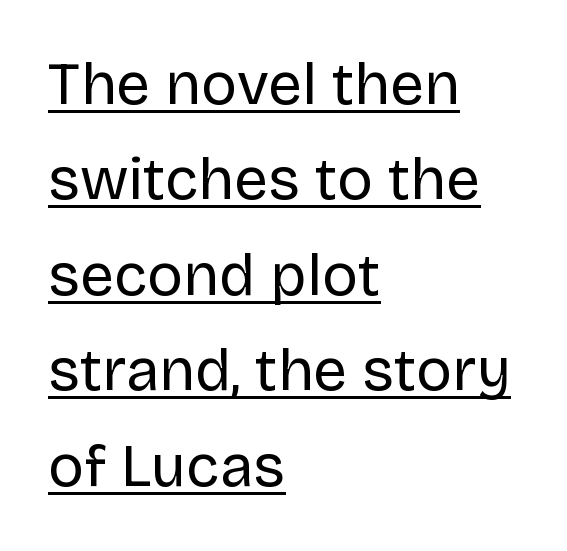
The image shows 60 px regular-weight sans-serif type, upright; set left-aligned, normal line spacing (1.59x), normal letter spacing, underlined; low stroke contrast and a large x-height.
